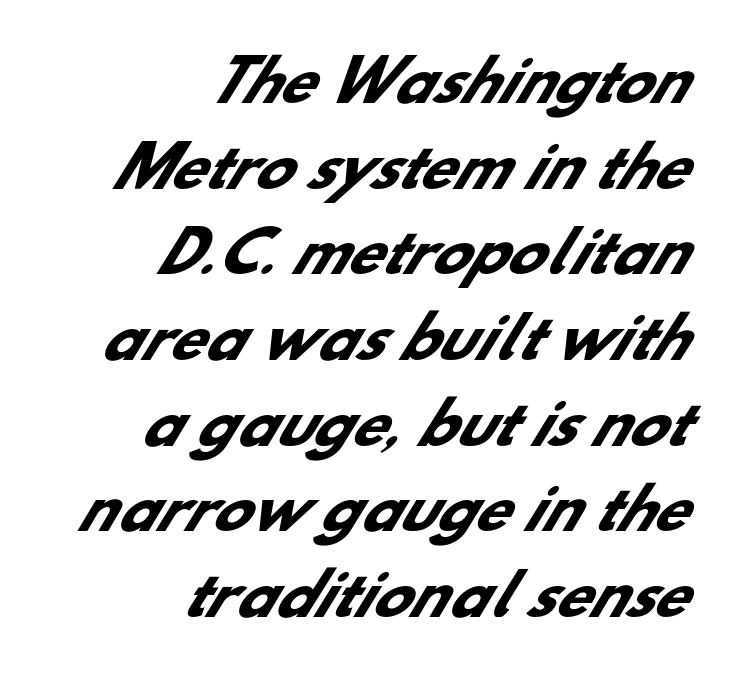
The image shows 56 px heavy sans-serif type; set right-aligned, normal line spacing (1.53x), normal letter spacing, not underlined; low stroke contrast and a small x-height.
